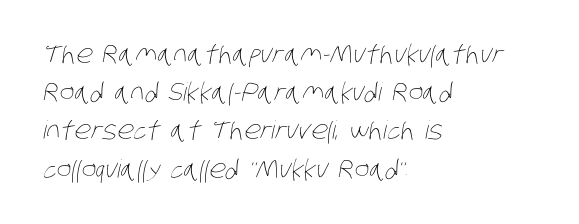
Every row of glyphs begins at an identical x-position on the left. The designer left line spacing at the default. No extra ink here — the face is not bold. Short note: letters normally spaced. The area under the type is left untouched.
